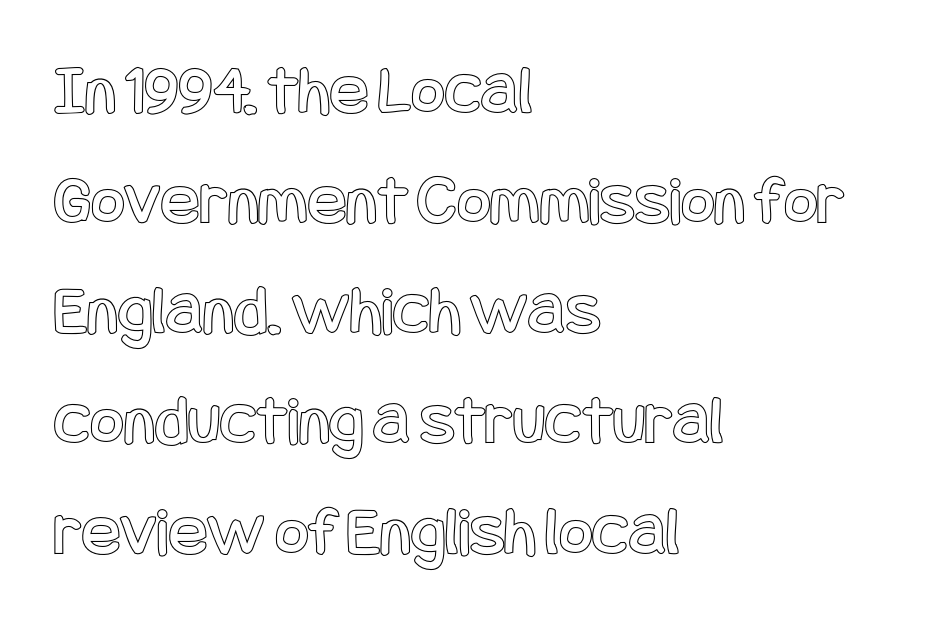
The image shows 72 px condensed type, upright; set left-aligned, normal line spacing (1.53x), normal letter spacing, not underlined; a large x-height.
